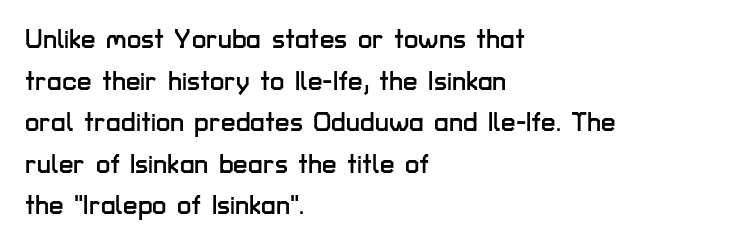
Q: Is the text italic (slanted)? A: No, it is upright.
Q: Is the text underlined? A: No.
Q: How is the paragraph aligned? A: Left-aligned.
Q: Is the spacing between letters normal or unusually wide? A: Normal.
Q: Is the spacing between lines tight, normal or loose? A: Normal.
